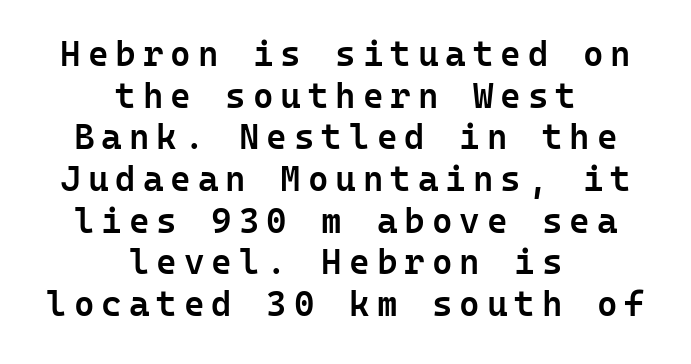
Q: Is the text bold? A: Semi-bold.
Q: Is the text italic (slanted)? A: No, it is upright.
Q: Is the typeface a serif or a sans-serif typeface? A: Sans-serif.
Q: Is the text underlined? A: No.
Q: How is the paragraph aligned? A: Centered.
Q: Is the spacing between letters normal or unusually wide? A: Unusually wide.
Q: Width (condensed, normal, or wide)? A: Normal.
Q: Stroke contrast? A: Low.
Q: x-height? A: Medium.
Q: Monospaced? A: Yes.
